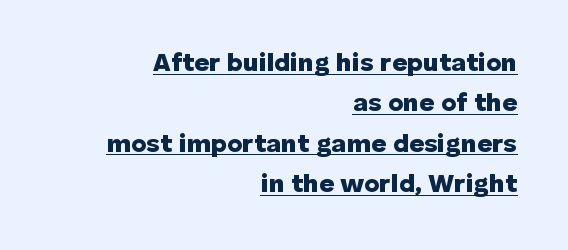
{"italic": "no", "bold": "yes", "underline": "yes", "align": "right", "line_spacing": "normal", "line_spacing_ratio": 1.55, "letter_spacing": "normal", "letter_spacing_em": 0.0, "glyph_px": 26}
